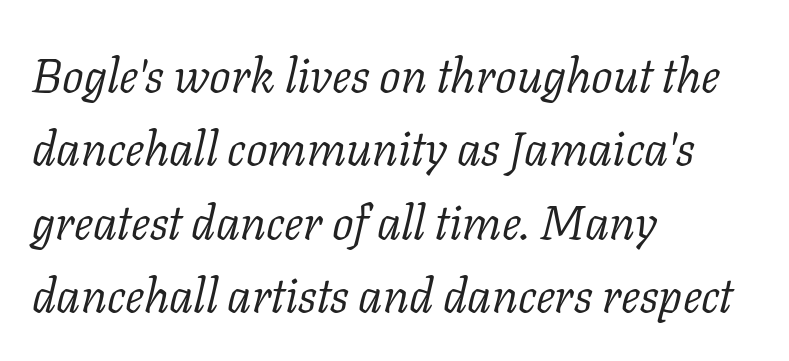
{"serif": "yes", "italic": "yes", "lean": "right", "slant_degrees": 11, "bold": "no", "weight": "light", "width": "normal", "stroke_contrast": "low", "x_height": "medium", "monospaced": "no", "underline": "no", "align": "left", "line_spacing": "normal", "line_spacing_ratio": 1.53, "letter_spacing": "normal", "letter_spacing_em": 0.0, "glyph_px": 48}
